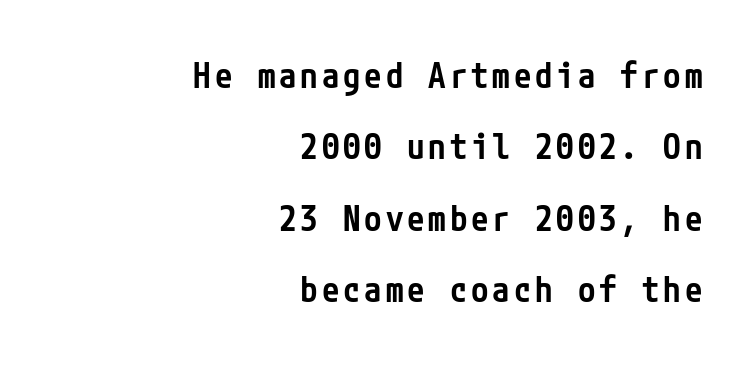
One-word summary of the alignment: right. In terms of posture, this sample is upright. Slightly chunky letters — semibold, I'd say, not full bold. The lines are spread far apart with generous leading.
